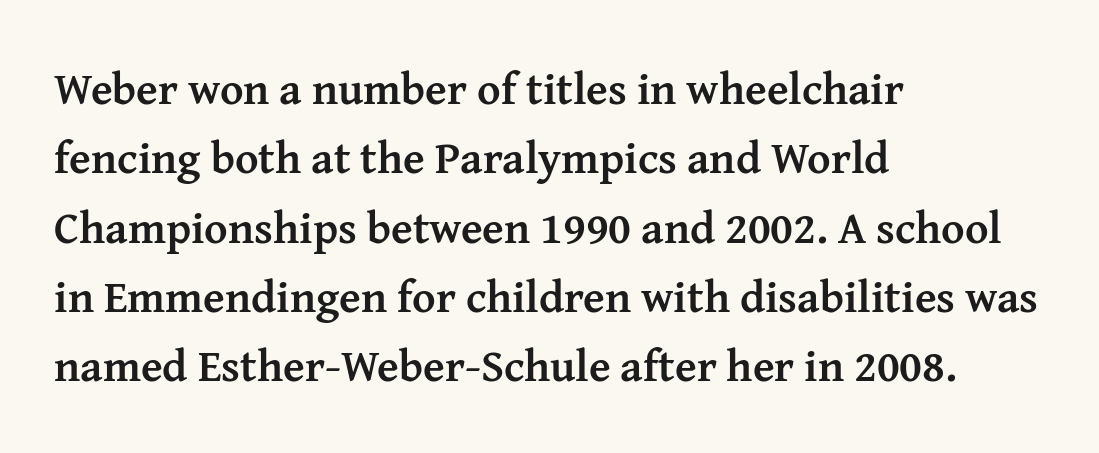
{"serif": "yes", "italic": "no", "bold": "yes", "weight": "semibold", "width": "normal", "stroke_contrast": "medium", "x_height": "medium", "monospaced": "no", "underline": "no", "align": "left", "line_spacing": "normal", "line_spacing_ratio": 1.54, "letter_spacing": "normal", "letter_spacing_em": 0.0, "glyph_px": 45}
